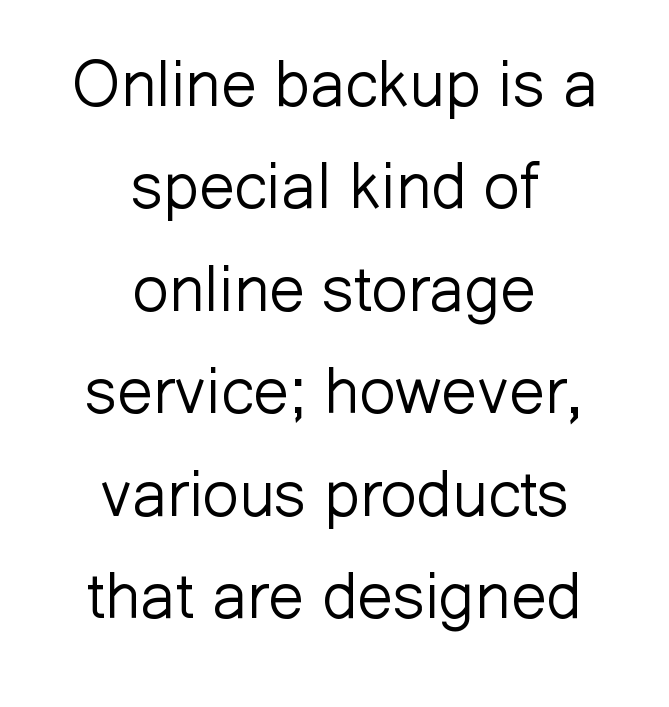
The image shows 64 px light sans-serif type, upright; set centered, normal line spacing (1.6x), normal letter spacing, not underlined; low stroke contrast and a medium x-height.
